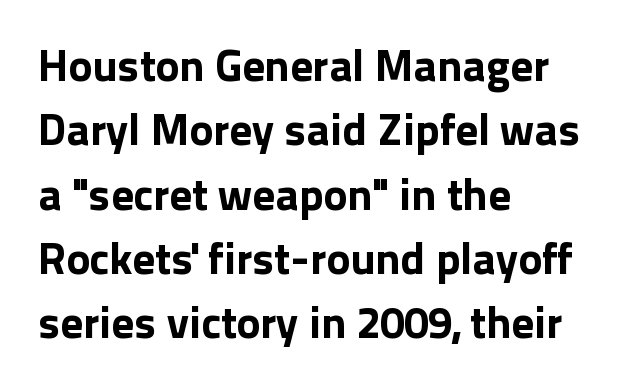
The image shows 45 px bold sans-serif type, upright; set left-aligned, normal line spacing (1.43x), normal letter spacing, not underlined; a medium x-height.
